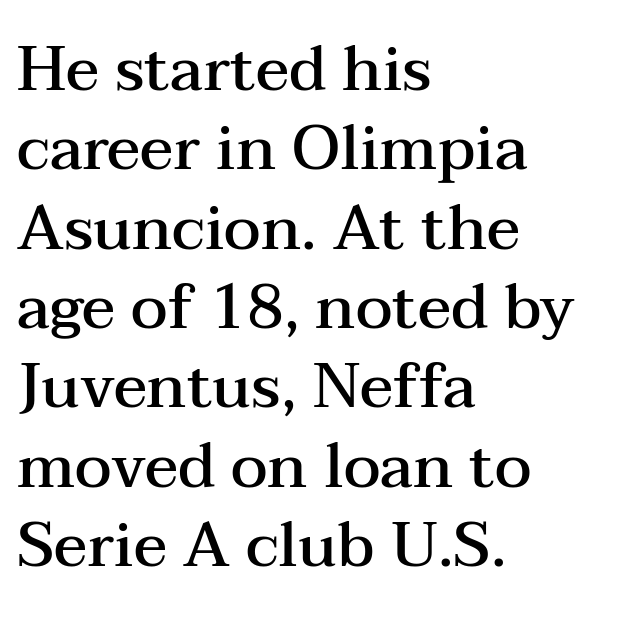
{"serif": "yes", "italic": "no", "bold": "semi", "weight": "semibold", "width": "wide", "stroke_contrast": "medium", "x_height": "medium", "monospaced": "no", "underline": "no", "align": "left", "line_spacing": "normal", "line_spacing_ratio": 1.28, "letter_spacing": "normal", "letter_spacing_em": 0.0, "glyph_px": 62}
